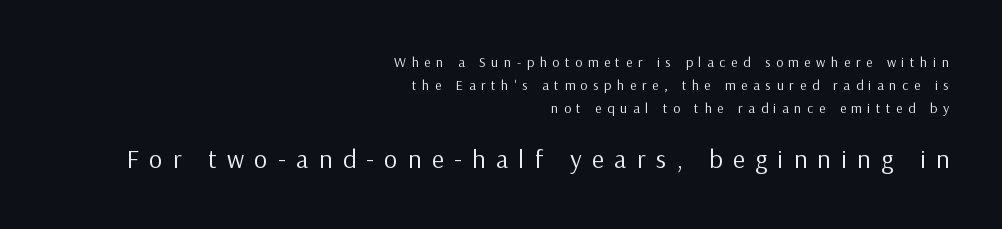
Q: Is the text bold? A: No.
Q: Is the text italic (slanted)? A: No, it is upright.
Q: Is the text underlined? A: No.
Q: How is the paragraph aligned? A: Right-aligned.
Q: Is the spacing between letters normal or unusually wide? A: Unusually wide.
Q: Is the spacing between lines tight, normal or loose? A: Normal.
Q: Which block of text is set in a larger size, the first (top) or the second (bottom)? A: The second (bottom) one.
